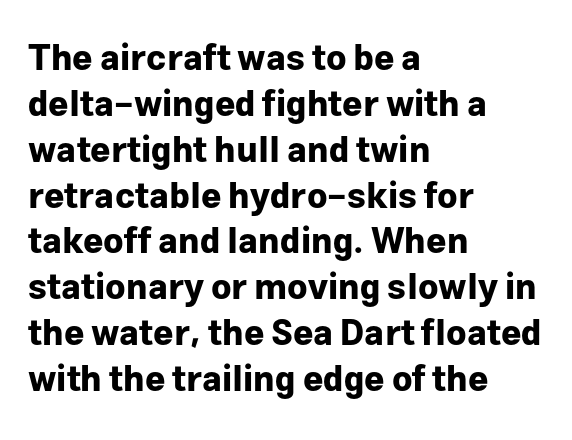
The letters advance in unequal steps, a hallmark of proportional type. Weight: bold. The area under the type is left untouched. Every stem runs plumb, perpendicular to the baseline. A typesetter would call this zero additional tracking.
